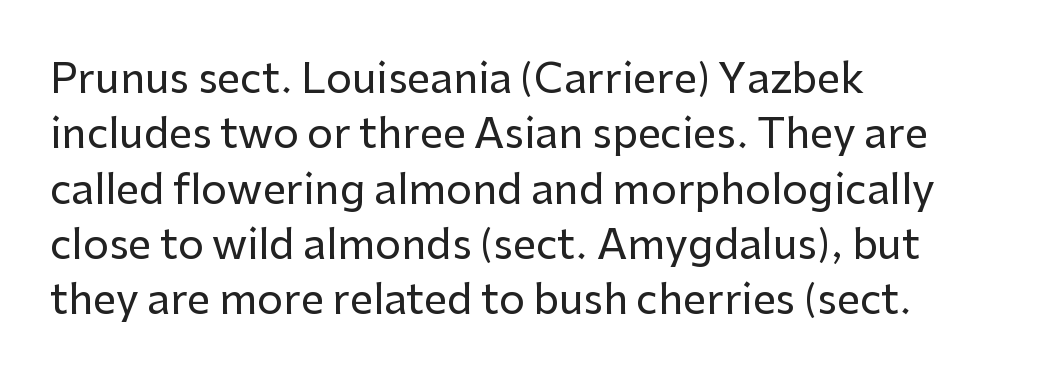
You could call the tracking neutral — neither tight nor loose. Proportional: the letters do not fall into vertical columns. The rendering uses a moderate line-height, typical for paragraphs. Where is the straight margin? On the left. Italic: no, the glyphs are upright roman.
